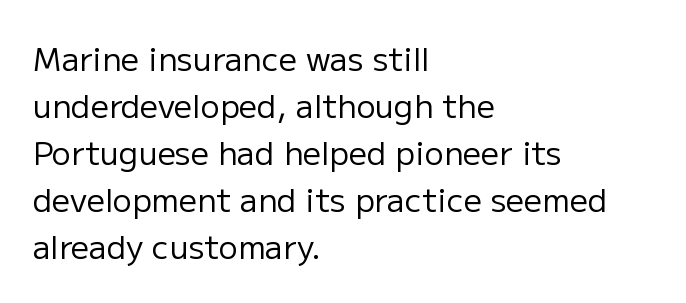
The image shows 32 px regular-weight sans-serif type, upright; set left-aligned, normal line spacing (1.47x), normal letter spacing, not underlined; low stroke contrast and a medium x-height.
